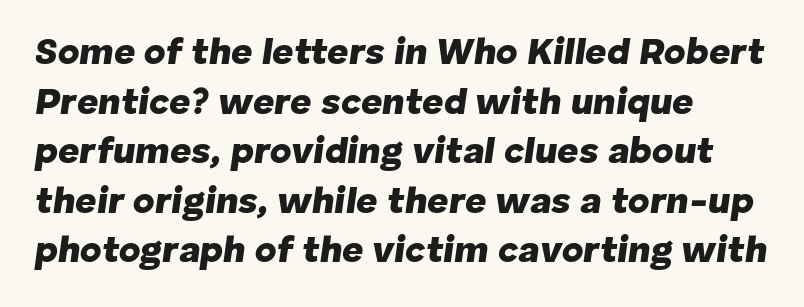
Is the block centered? No — it sits flush against the left margin. Rendered with sloped, italic letterforms. Beneath every word, the page is bare. The letters sit at their default tracking, neither squeezed nor spread. The rendering uses a bold face; every stroke is thick and dark. Rows of type keep a routine distance in the vertical direction.
